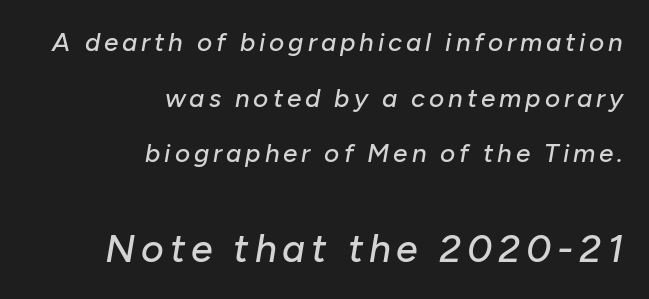
This sample is right-justified, so line beginnings fall wherever the words allow. Is the type slanted? Yes — the strokes lean at a clear angle. Varying glyph widths throughout — classic text-font behaviour. A typesetter would call this leading open, well beyond the default. Size contrast runs from small at the top to large at the bottom.
